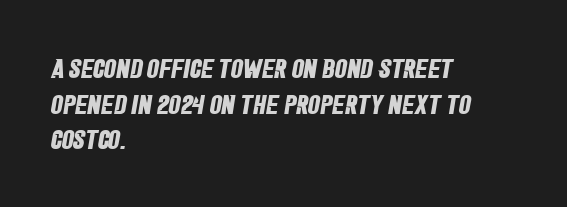
{"bold": "yes", "underline": "no", "align": "left", "line_spacing": "normal", "line_spacing_ratio": 1.32, "letter_spacing": "normal", "letter_spacing_em": 0.0, "glyph_px": 27}
